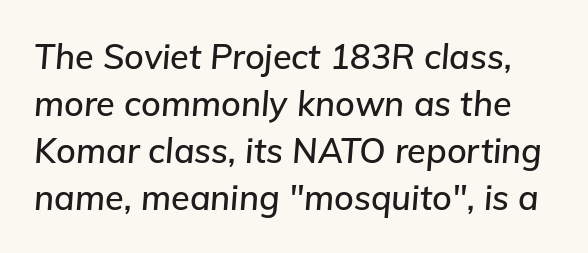
{"italic": "yes", "lean": "right", "slant_degrees": 5, "width": "normal", "stroke_contrast": "low", "x_height": "medium", "monospaced": "no", "underline": "no", "line_spacing": "normal", "line_spacing_ratio": 1.38, "letter_spacing": "normal", "letter_spacing_em": 0.0, "glyph_px": 34}
